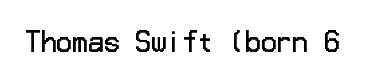
A roman cut, with each character standing at attention. Decoration check: the copy has no underline. The gaps between neighbouring characters are ordinary and unremarkable. Bold? No — there's no thickening of the strokes.
